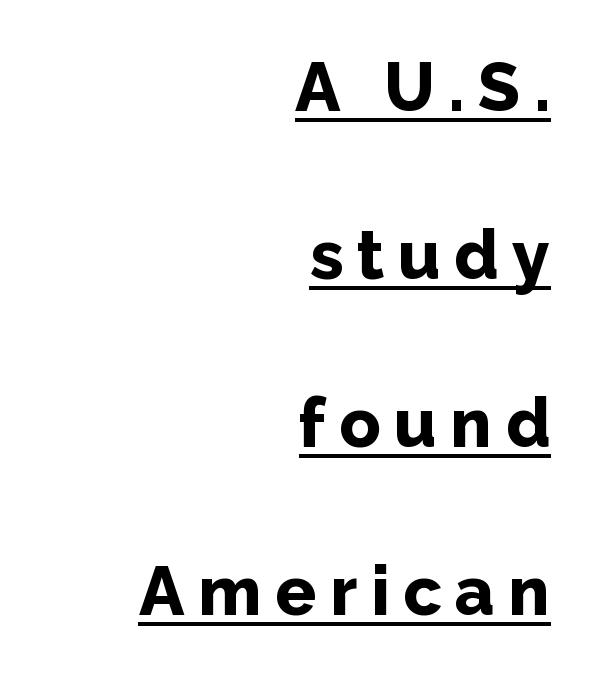
The image shows 68 px bold sans-serif type, upright; set right-aligned, loose line spacing (2.47x), unusually wide letter spacing (+0.2 em), underlined; low stroke contrast and a medium x-height.
